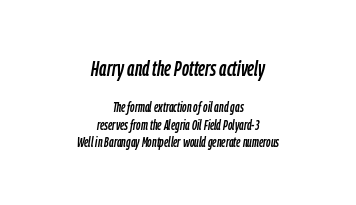
This rendering features lettering with no underline. Caption: multi-line text, centered on the measure. Designer's note — italics engaged. The face used here appears at its bigger size in the upper chunk. The line texture is even and compact thanks to regular tracking.
